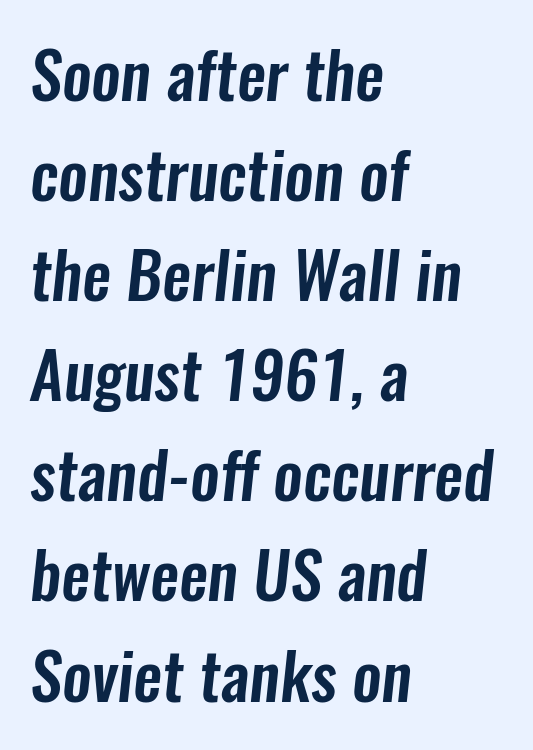
The image shows 65 px condensed sans-serif type; set left-aligned, normal line spacing (1.54x), normal letter spacing, not underlined; low stroke contrast and a medium x-height.
